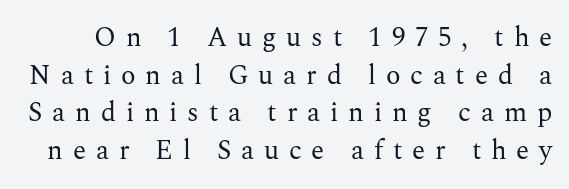
In terms of letterspacing, this is a distinctly airy, spread setting. Type without underlining. In terms of posture, this sample is upright. No letter is thick-stroked: the sample isn't bold. Compared with typical paragraphs, the rows here are spaced about the same.
